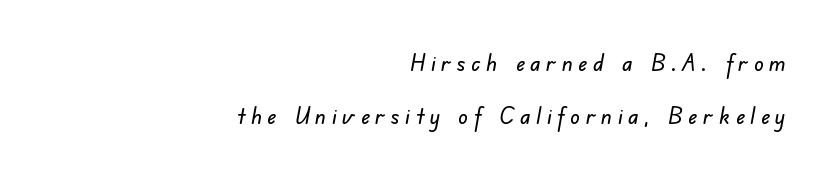
The image shows 24 px text type; set right-aligned, loose line spacing (2.21x), unusually wide letter spacing (+0.23 em), not underlined.
